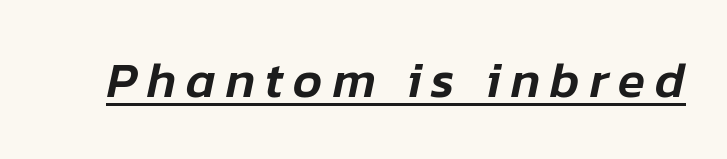
The image shows 50 px text type, italic (leaning right); set unusually wide letter spacing (+0.2 em), underlined; low stroke contrast and a medium x-height.
